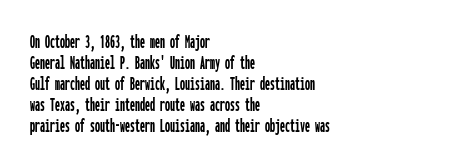
Q: Is the text italic (slanted)? A: No, it is upright.
Q: Is the text underlined? A: No.
Q: How is the paragraph aligned? A: Left-aligned.
Q: Is the spacing between letters normal or unusually wide? A: Normal.
Q: Is the spacing between lines tight, normal or loose? A: Tight.
